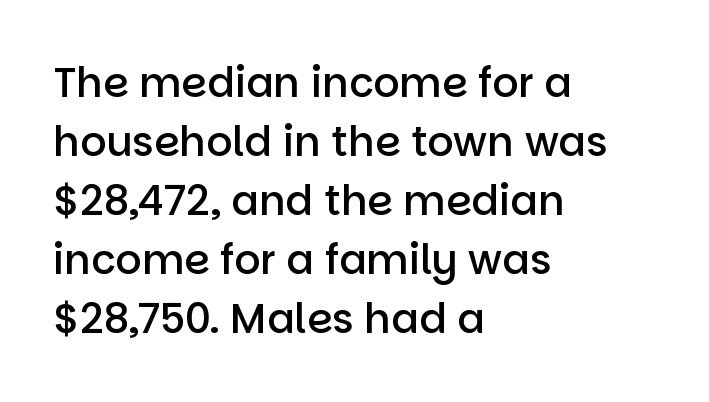
{"serif": "no", "italic": "no", "bold": "semi", "weight": "semibold", "width": "normal", "stroke_contrast": "low", "x_height": "large", "monospaced": "no", "underline": "no", "align": "left", "line_spacing": "normal", "line_spacing_ratio": 1.44, "letter_spacing": "normal", "letter_spacing_em": 0.0, "glyph_px": 41}
